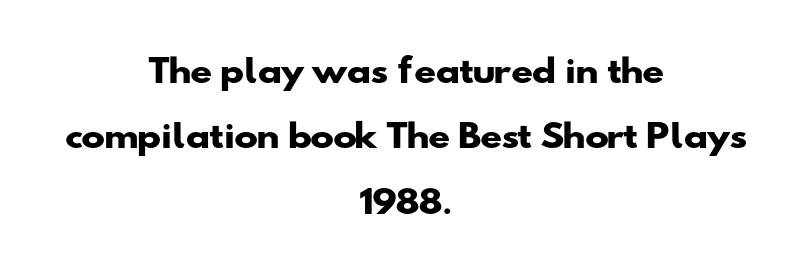
Its strokes are broad and dark, the hallmark of bold type. This sample is center-justified, so both line endings float freely. Serif or sans? Sans — the stroke terminals are bare. The gaps between neighbouring characters are ordinary and unremarkable. This rendering features lettering with no underline. Is this a fixed-width face? No — the glyphs have proportional, varying widths.
